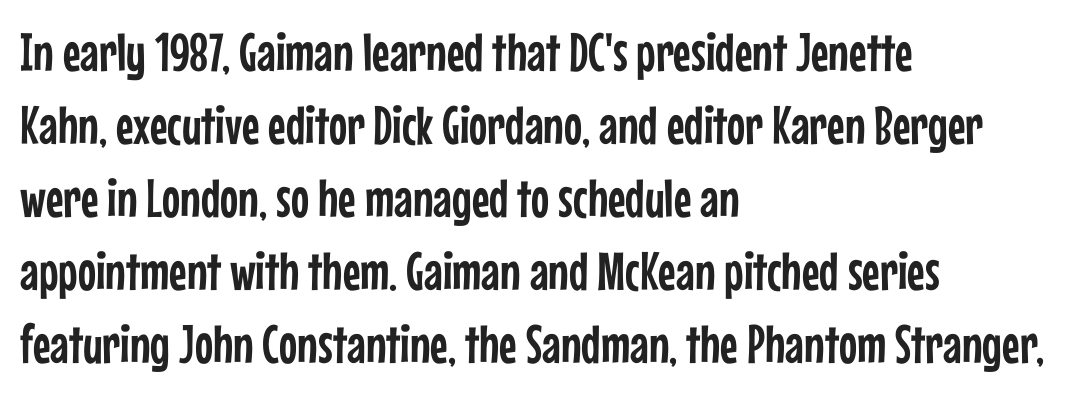
The image shows 54 px condensed sans-serif type, upright; set left-aligned, normal line spacing (1.35x), normal letter spacing, not underlined; low stroke contrast and a medium x-height.
